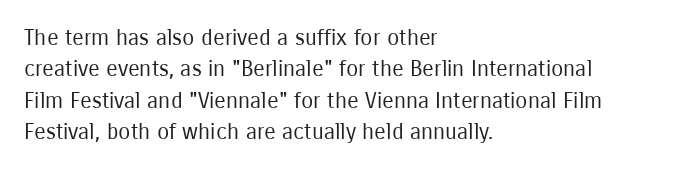
The image shows 22 px text type, upright; set left-aligned, normal line spacing (1.43x), normal letter spacing, not underlined.
